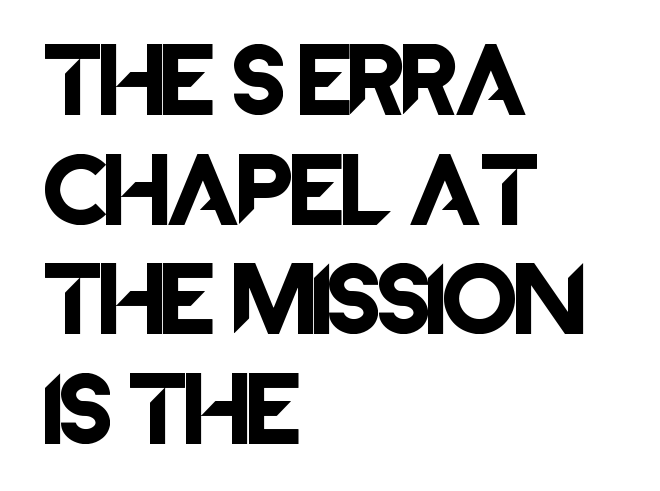
{"serif": "no", "italic": "no", "width": "normal", "stroke_contrast": "low", "x_height": "large", "monospaced": "no", "underline": "no", "align": "left", "line_spacing": "normal", "line_spacing_ratio": 1.48, "letter_spacing": "normal", "letter_spacing_em": 0.0, "glyph_px": 74}
